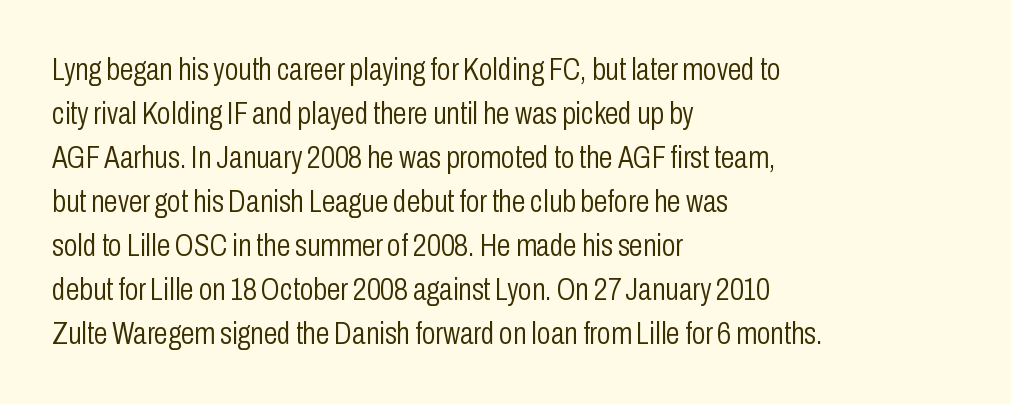
{"serif": "no", "italic": "no", "bold": "no", "weight": "light", "width": "condensed", "stroke_contrast": "low", "x_height": "medium", "monospaced": "no", "underline": "no", "align": "left", "line_spacing": "normal", "line_spacing_ratio": 1.42, "letter_spacing": "normal", "letter_spacing_em": 0.0, "glyph_px": 31}
